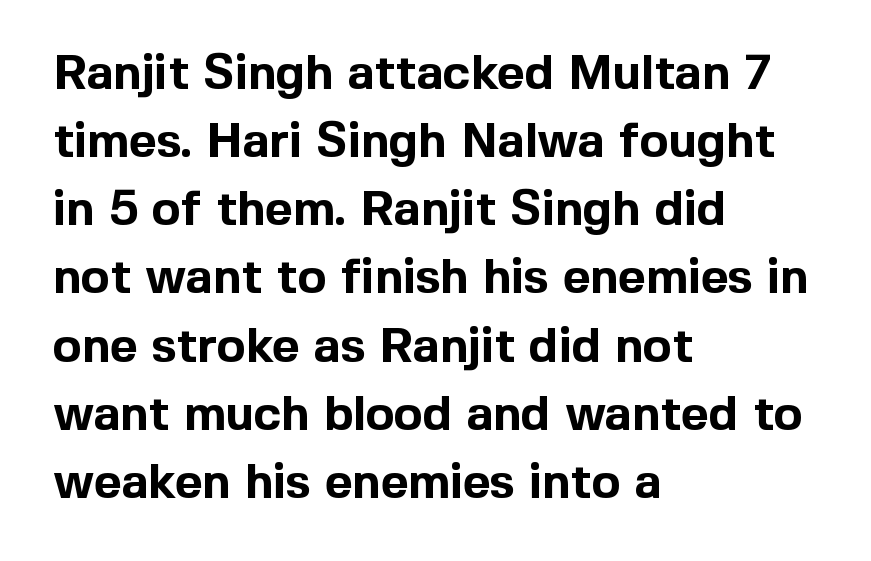
Think of a printed novel: that variable character pitch is what you see here. Normally led — the rows are evenly, conventionally spaced. What weight is shown? A full bold with thick strokes. Beneath every word, the page is bare. When letters stand straight like this, we call the style roman or upright.
